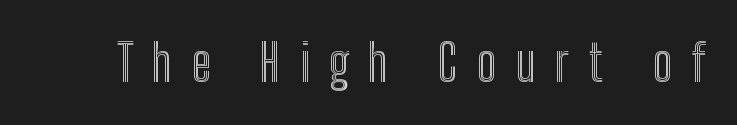
{"italic": "no", "width": "condensed", "x_height": "medium", "monospaced": "no", "underline": "no", "letter_spacing": "wide", "letter_spacing_em": 0.39, "glyph_px": 50}
